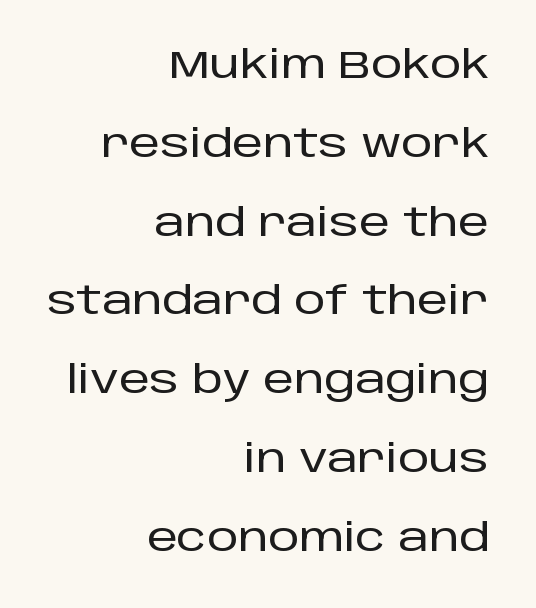
Q: Is the text italic (slanted)? A: No, it is upright.
Q: Is the typeface a serif or a sans-serif typeface? A: Sans-serif.
Q: Is the text underlined? A: No.
Q: How is the paragraph aligned? A: Right-aligned.
Q: Is the spacing between letters normal or unusually wide? A: Normal.
Q: Is the spacing between lines tight, normal or loose? A: Loose.
Q: Width (condensed, normal, or wide)? A: Normal.
Q: Stroke contrast? A: Low.
Q: x-height? A: Large.
Q: Monospaced? A: No.
